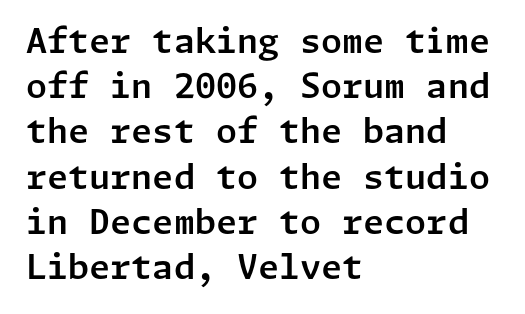
This is the regular roman posture of the typeface. Check the space under the baseline: it is left empty. This sample keeps an unexceptional amount of space between lines. If you drew a ruler down the left edge, every line would touch it.
